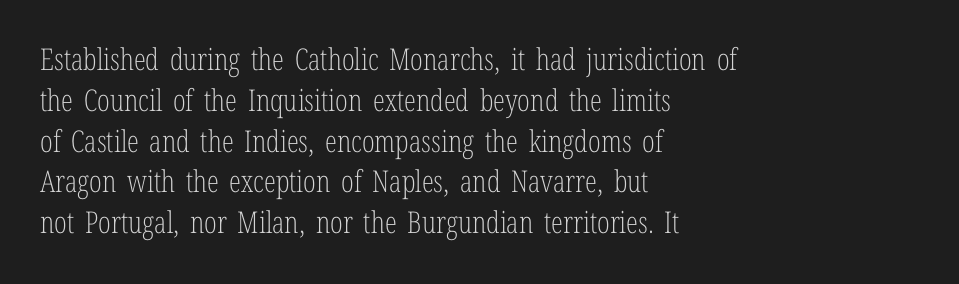
Q: Is the text bold? A: No.
Q: Is the text italic (slanted)? A: No, it is upright.
Q: Is the typeface a serif or a sans-serif typeface? A: Serif.
Q: Is the text underlined? A: No.
Q: How is the paragraph aligned? A: Left-aligned.
Q: Is the spacing between letters normal or unusually wide? A: Normal.
Q: Is the spacing between lines tight, normal or loose? A: Normal.
Q: Width (condensed, normal, or wide)? A: Condensed.
Q: Stroke contrast? A: Low.
Q: x-height? A: Medium.
Q: Monospaced? A: No.
